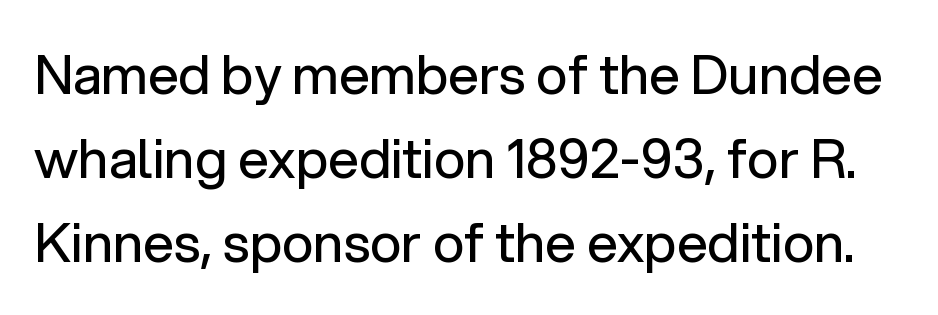
{"serif": "no", "italic": "no", "bold": "no", "weight": "regular", "width": "normal", "stroke_contrast": "low", "x_height": "medium", "monospaced": "no", "underline": "no", "line_spacing": "normal", "line_spacing_ratio": 1.56, "letter_spacing": "normal", "letter_spacing_em": 0.0, "glyph_px": 54}
